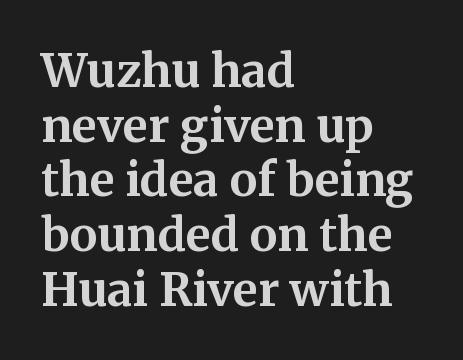
{"serif": "yes", "italic": "no", "bold": "yes", "weight": "bold", "width": "normal", "stroke_contrast": "medium", "x_height": "medium", "monospaced": "no", "underline": "no", "align": "left", "line_spacing_ratio": 1.19, "letter_spacing": "normal", "letter_spacing_em": 0.0, "glyph_px": 46}
